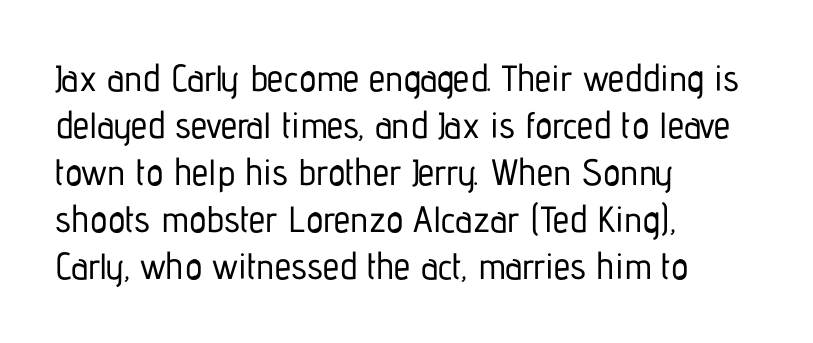
{"serif": "no", "italic": "no", "width": "condensed", "stroke_contrast": "low", "x_height": "medium", "monospaced": "no", "underline": "no", "align": "left", "line_spacing": "normal", "line_spacing_ratio": 1.27, "letter_spacing": "normal", "letter_spacing_em": 0.0, "glyph_px": 37}
